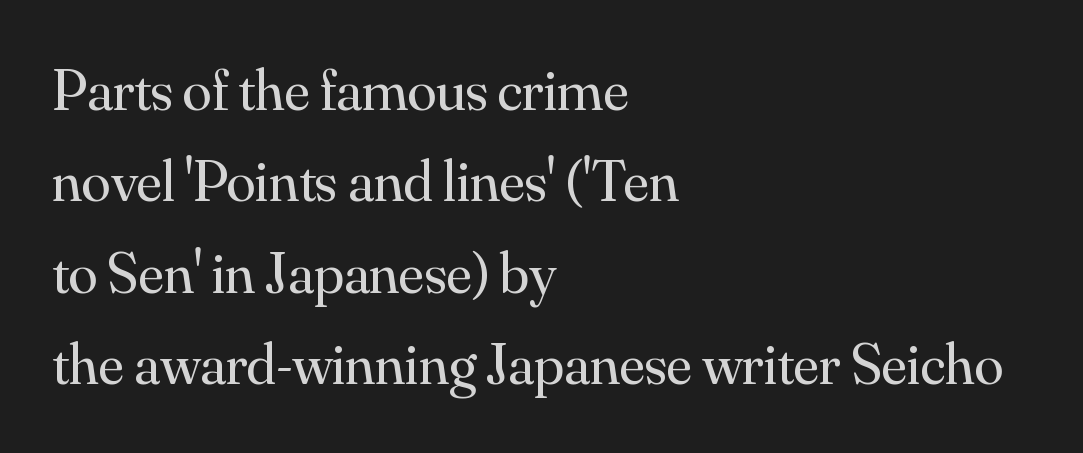
Think of a printed novel: that variable character pitch is what you see here. Each stroke keeps to a modest, everyday thickness or less. This sample uses an upright cut, with every glyph sitting square on the baseline. These lines stack with their left ends in a neat column. Honestly, the row spacing looks completely unremarkable.
